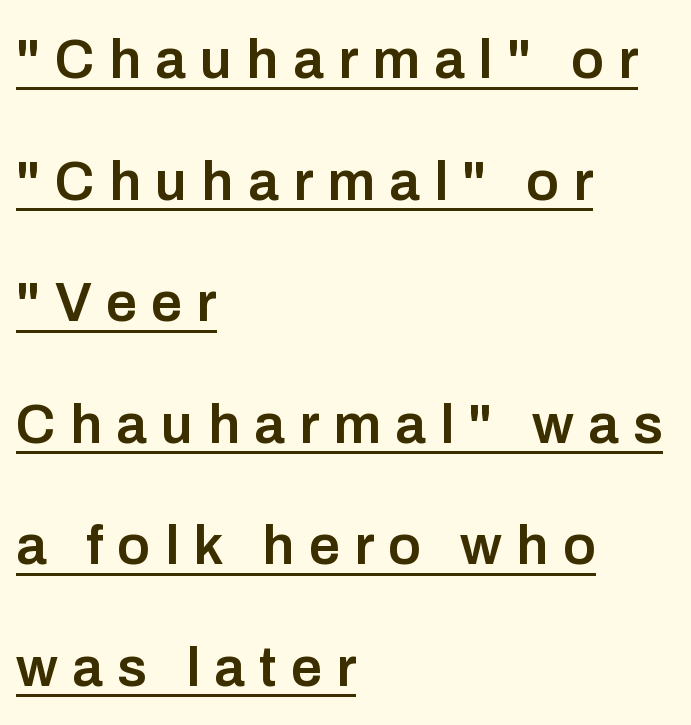
Q: Is the text bold? A: Semi-bold.
Q: Is the text italic (slanted)? A: No, it is upright.
Q: Is the typeface a serif or a sans-serif typeface? A: Sans-serif.
Q: Is the text underlined? A: Yes.
Q: How is the paragraph aligned? A: Left-aligned.
Q: Is the spacing between letters normal or unusually wide? A: Unusually wide.
Q: Is the spacing between lines tight, normal or loose? A: Loose.
Q: Width (condensed, normal, or wide)? A: Normal.
Q: Stroke contrast? A: Low.
Q: x-height? A: Medium.
Q: Monospaced? A: No.
